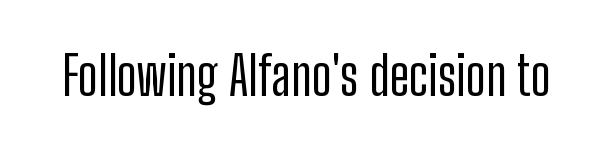
The image shows 54 px condensed sans-serif type, upright; set normal letter spacing, not underlined; low stroke contrast and a medium x-height.
